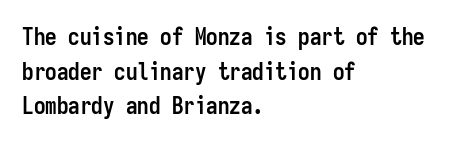
Every stem runs plumb, perpendicular to the baseline. The typesetting leans heavy: a genuine bold. Anything drawn beneath the words? Only blank space. The paragraph shown leans on its left margin. In terms of letterspacing, this is plain default setting. The space between consecutive lines is moderate.
